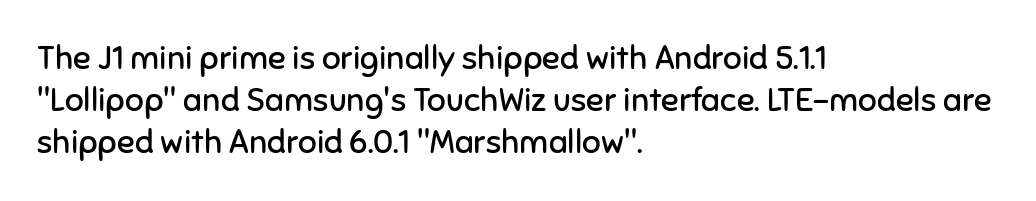
The image shows 33 px regular-weight sans-serif type, upright; set left-aligned, normal line spacing (1.28x), normal letter spacing, not underlined; low stroke contrast and a medium x-height.
